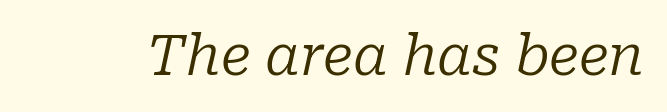
Q: Is the text bold? A: No.
Q: Is the text italic (slanted)? A: Yes, it leans right by about 10 degrees.
Q: Is the typeface a serif or a sans-serif typeface? A: Serif.
Q: Is the text underlined? A: No.
Q: Is the spacing between letters normal or unusually wide? A: Normal.
Q: Width (condensed, normal, or wide)? A: Normal.
Q: Stroke contrast? A: Low.
Q: x-height? A: Medium.
Q: Monospaced? A: No.
